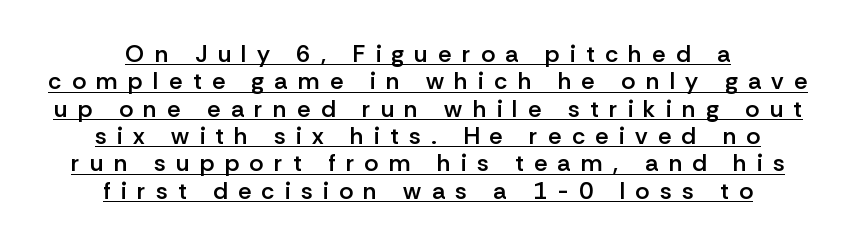
{"italic": "no", "bold": "semi", "underline": "yes", "align": "center", "line_spacing": "tight", "line_spacing_ratio": 1.14, "letter_spacing": "wide", "letter_spacing_em": 0.43, "glyph_px": 24}
